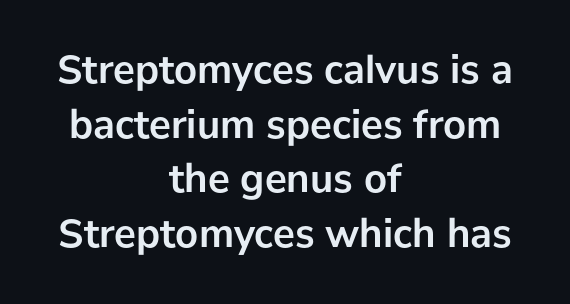
{"serif": "no", "italic": "no", "bold": "yes", "weight": "semibold", "width": "normal", "stroke_contrast": "low", "x_height": "medium", "monospaced": "no", "underline": "no", "align": "center", "line_spacing": "normal", "line_spacing_ratio": 1.33, "letter_spacing": "normal", "letter_spacing_em": 0.0, "glyph_px": 41}
